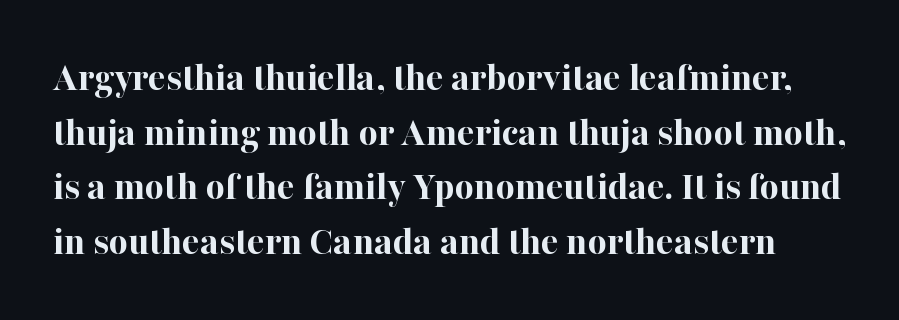
The image shows 41 px bold serif type, upright; set normal line spacing (1.33x), normal letter spacing, not underlined; high stroke contrast and a medium x-height.
